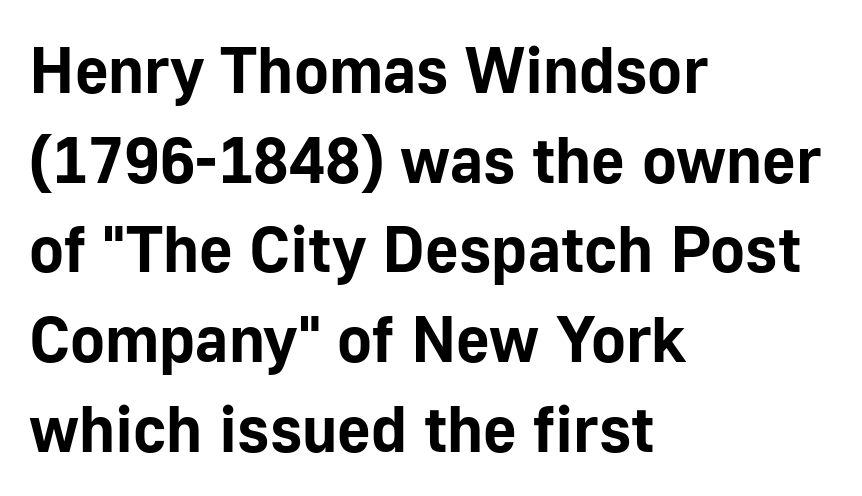
Examine the stroke ends and you'll find no serifs. Compared with a centered layout, this one pins lines to the left instead. A bare baseline throughout the passage. Do the characters align in a grid? No, the font is proportional. Regarding leading, the lines here are spaced in the standard way. A roman cut, with each character standing at attention.
